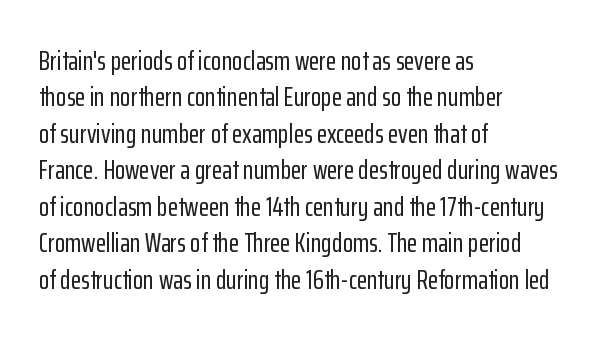
Q: Is the text italic (slanted)? A: No, it is upright.
Q: Is the text underlined? A: No.
Q: How is the paragraph aligned? A: Left-aligned.
Q: Is the spacing between letters normal or unusually wide? A: Normal.
Q: Is the spacing between lines tight, normal or loose? A: Normal.
